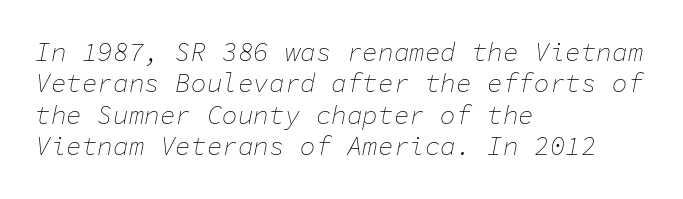
The image shows 26 px text type, italic (leaning right); set left-aligned, line spacing 1.21x, normal letter spacing, not underlined.
